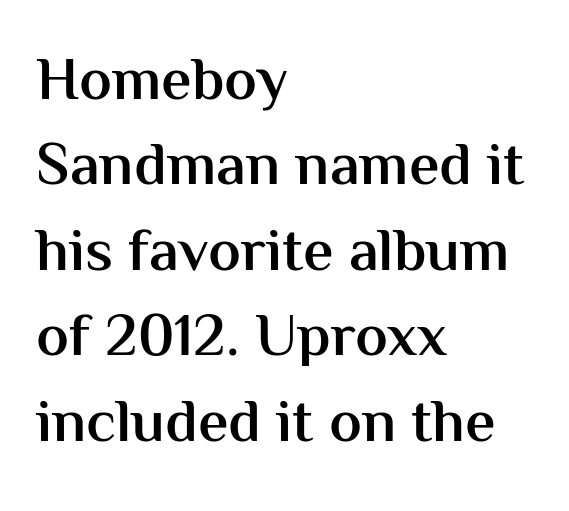
Q: Is the text bold? A: Semi-bold.
Q: Is the text italic (slanted)? A: No, it is upright.
Q: Is the typeface a serif or a sans-serif typeface? A: Sans-serif.
Q: Is the text underlined? A: No.
Q: How is the paragraph aligned? A: Left-aligned.
Q: Is the spacing between letters normal or unusually wide? A: Normal.
Q: Is the spacing between lines tight, normal or loose? A: Normal.
Q: Width (condensed, normal, or wide)? A: Normal.
Q: Stroke contrast? A: Medium.
Q: x-height? A: Medium.
Q: Monospaced? A: No.
